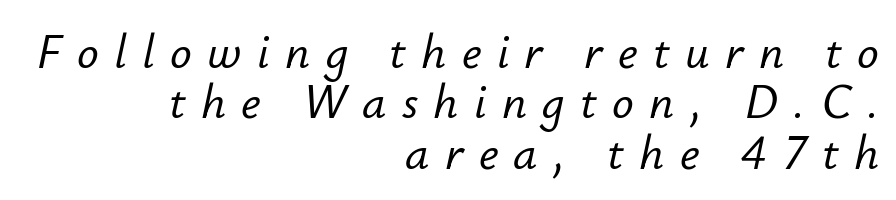
Q: Is the text italic (slanted)? A: Yes, it leans right by about 12 degrees.
Q: Is the text underlined? A: No.
Q: How is the paragraph aligned? A: Right-aligned.
Q: Is the spacing between letters normal or unusually wide? A: Unusually wide.
Q: Is the spacing between lines tight, normal or loose? A: Tight.
Q: Width (condensed, normal, or wide)? A: Normal.
Q: Stroke contrast? A: Low.
Q: x-height? A: Small.
Q: Monospaced? A: No.
